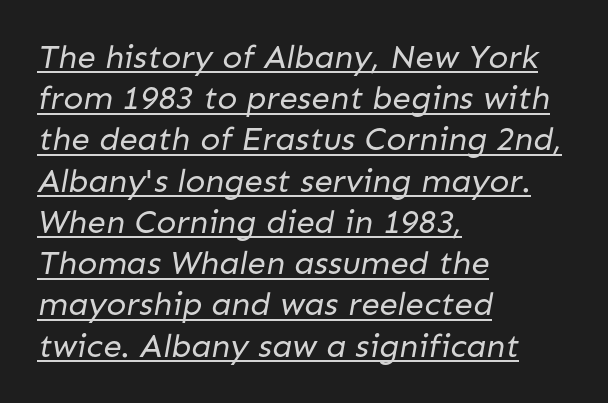
The image shows 33 px regular-weight sans-serif type; set left-aligned, normal line spacing (1.25x), normal letter spacing, underlined; low stroke contrast and a medium x-height.
